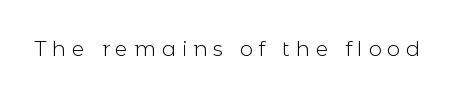
The image shows 21 px text type, upright; set unusually wide letter spacing (+0.27 em), not underlined.
